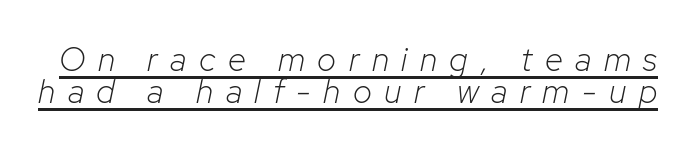
{"italic": "yes", "lean": "right", "slant_degrees": 12, "bold": "no", "weight": "light", "width": "normal", "stroke_contrast": "low", "x_height": "medium", "monospaced": "no", "underline": "yes", "line_spacing": "tight", "line_spacing_ratio": 0.96, "letter_spacing": "wide", "letter_spacing_em": 0.38, "glyph_px": 33}
